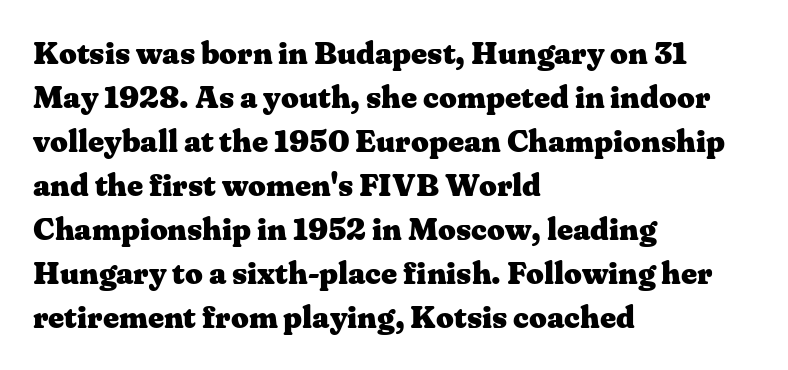
{"serif": "yes", "italic": "no", "bold": "yes", "weight": "heavy", "width": "wide", "stroke_contrast": "medium", "x_height": "medium", "monospaced": "no", "underline": "no", "align": "left", "line_spacing": "normal", "line_spacing_ratio": 1.42, "letter_spacing": "normal", "letter_spacing_em": 0.0, "glyph_px": 31}
